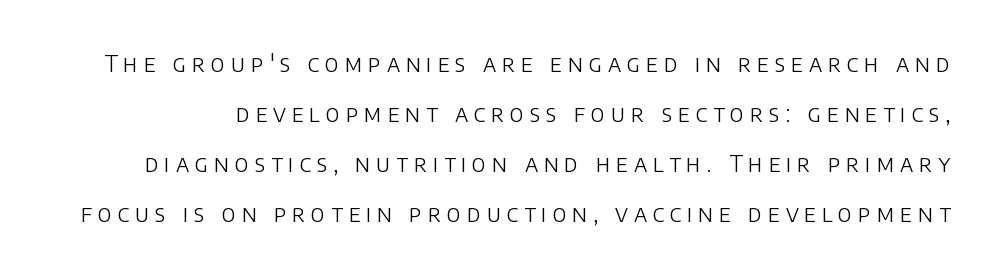
{"italic": "no", "bold": "no", "underline": "no", "line_spacing": "loose", "line_spacing_ratio": 2.18, "letter_spacing": "wide", "letter_spacing_em": 0.25, "glyph_px": 23}
